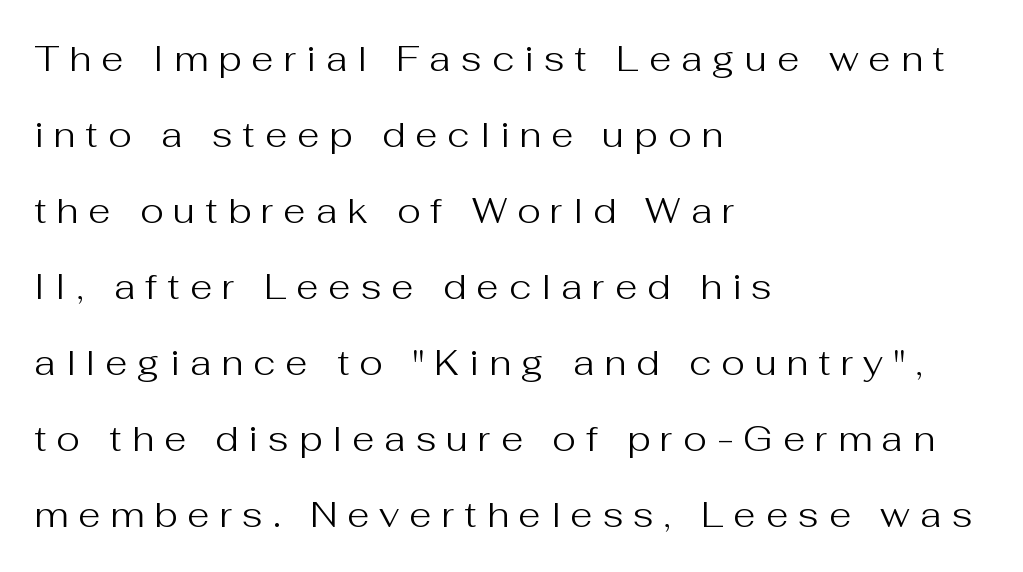
{"serif": "no", "italic": "no", "bold": "no", "weight": "regular", "width": "normal", "stroke_contrast": "medium", "x_height": "medium", "monospaced": "no", "underline": "no", "align": "left", "line_spacing": "loose", "line_spacing_ratio": 2.11, "letter_spacing": "wide", "letter_spacing_em": 0.28, "glyph_px": 36}
